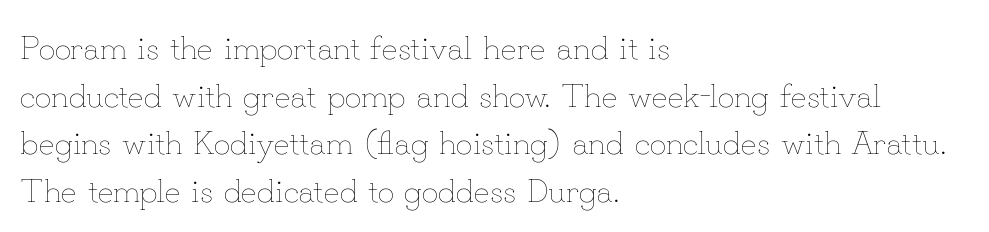
Q: Is the text bold? A: No.
Q: Is the text italic (slanted)? A: No, it is upright.
Q: Is the text underlined? A: No.
Q: How is the paragraph aligned? A: Left-aligned.
Q: Is the spacing between letters normal or unusually wide? A: Normal.
Q: Is the spacing between lines tight, normal or loose? A: Normal.
Q: Width (condensed, normal, or wide)? A: Normal.
Q: Stroke contrast? A: Low.
Q: x-height? A: Small.
Q: Monospaced? A: No.
